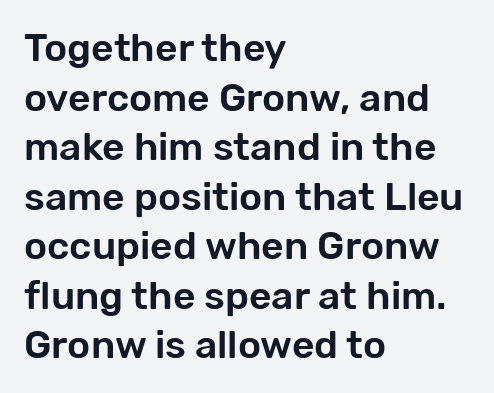
The image shows 39 px sans-serif type, upright; set left-aligned, normal line spacing (1.27x), normal letter spacing, not underlined; low stroke contrast and a medium x-height.
